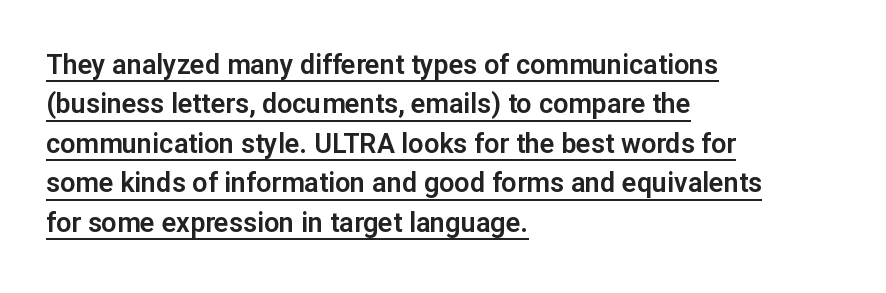
The image shows 27 px text type, upright; set left-aligned, normal line spacing (1.46x), normal letter spacing, underlined.
